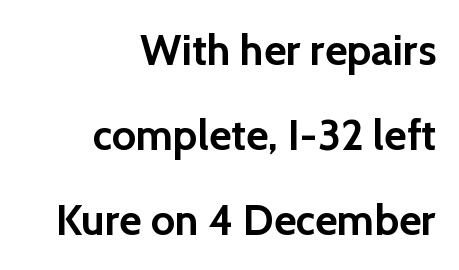
The image shows 43 px semibold sans-serif type, upright; set right-aligned, loose line spacing (1.98x), normal letter spacing, not underlined; a medium x-height.
